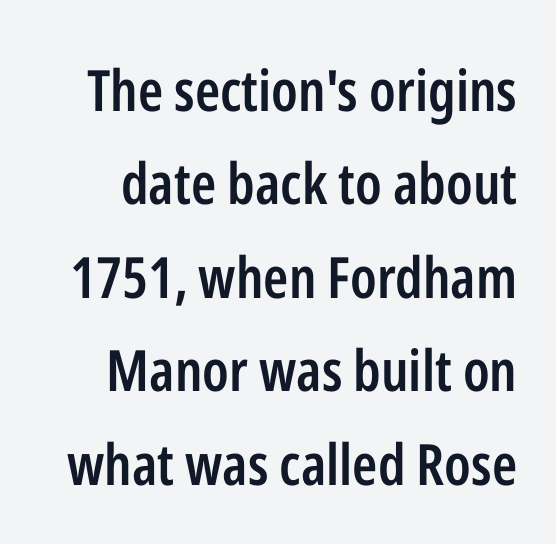
{"serif": "no", "italic": "no", "bold": "semi", "weight": "semibold", "width": "condensed", "stroke_contrast": "low", "x_height": "medium", "monospaced": "no", "underline": "no", "line_spacing": "normal", "line_spacing_ratio": 1.64, "letter_spacing": "normal", "letter_spacing_em": 0.0, "glyph_px": 57}
